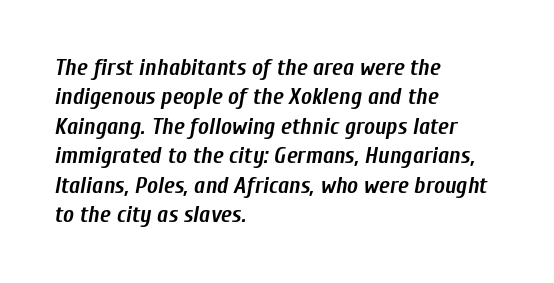
{"italic": "yes", "lean": "right", "slant_degrees": 10, "bold": "yes", "underline": "no", "align": "left", "line_spacing": "normal", "line_spacing_ratio": 1.28, "letter_spacing": "normal", "letter_spacing_em": 0.0, "glyph_px": 23}
